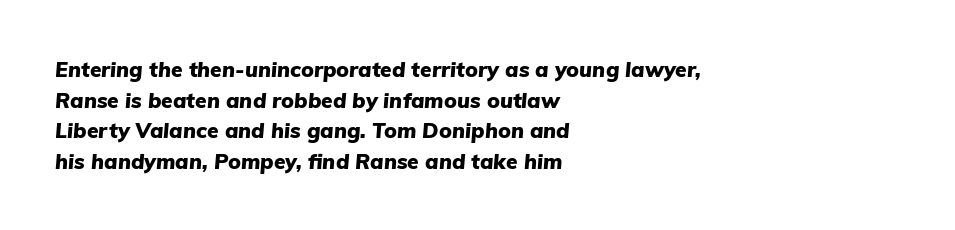
Q: Is the text bold? A: Yes.
Q: Is the text italic (slanted)? A: Yes, it leans right by about 5 degrees.
Q: Is the text underlined? A: No.
Q: How is the paragraph aligned? A: Left-aligned.
Q: Is the spacing between letters normal or unusually wide? A: Normal.
Q: Is the spacing between lines tight, normal or loose? A: Normal.
